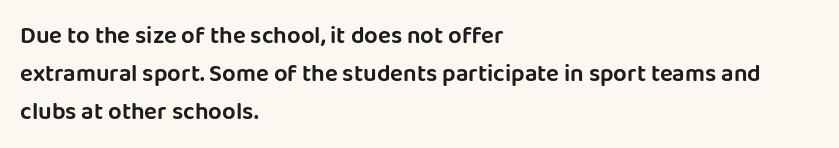
{"italic": "no", "underline": "no", "align": "left", "line_spacing": "normal", "line_spacing_ratio": 1.59, "letter_spacing": "normal", "letter_spacing_em": 0.0, "glyph_px": 24}
